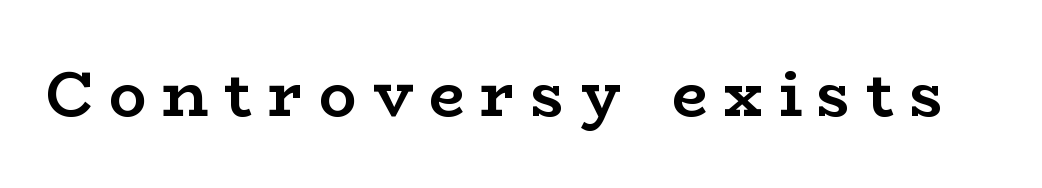
{"serif": "yes", "italic": "no", "bold": "yes", "weight": "semibold", "width": "wide", "stroke_contrast": "low", "x_height": "medium", "monospaced": "no", "underline": "no", "letter_spacing": "wide", "letter_spacing_em": 0.25, "glyph_px": 63}
